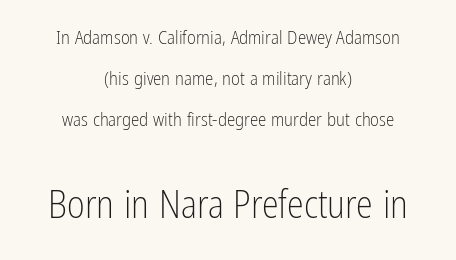
Q: Is the text bold? A: No.
Q: Is the text italic (slanted)? A: No, it is upright.
Q: Is the typeface a serif or a sans-serif typeface? A: Sans-serif.
Q: Is the text underlined? A: No.
Q: How is the paragraph aligned? A: Centered.
Q: Is the spacing between letters normal or unusually wide? A: Normal.
Q: Is the spacing between lines tight, normal or loose? A: Loose.
Q: Which block of text is set in a larger size, the first (top) or the second (bottom)? A: The second (bottom) one.
Q: Width (condensed, normal, or wide)? A: Condensed.
Q: Stroke contrast? A: Low.
Q: x-height? A: Medium.
Q: Monospaced? A: No.
